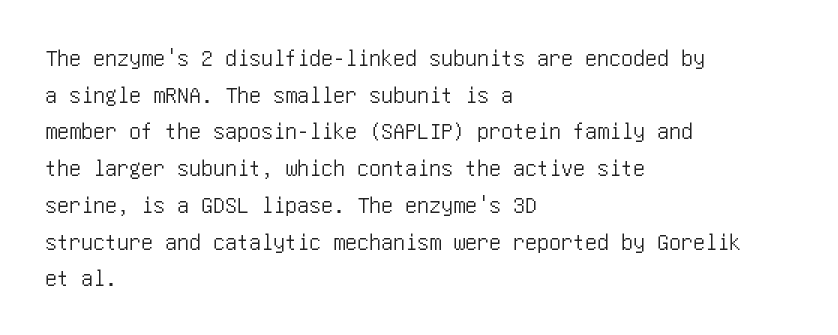
The image shows 24 px text type, upright; set left-aligned, normal line spacing (1.53x), normal letter spacing, not underlined.
